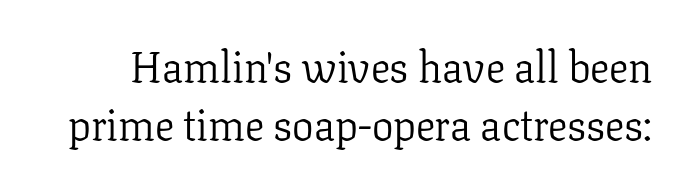
Students, observe: this is what conventionally led text looks like. Stroke mass is kept to a normal reading level or below. To sum up the face: it has serifs. The face used here is proportionally spaced, like ordinary book or web type.
